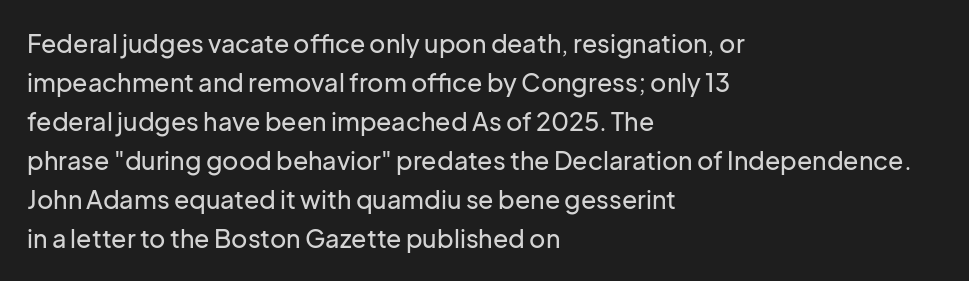
Q: Is the text italic (slanted)? A: No, it is upright.
Q: Is the text underlined? A: No.
Q: How is the paragraph aligned? A: Left-aligned.
Q: Is the spacing between letters normal or unusually wide? A: Normal.
Q: Is the spacing between lines tight, normal or loose? A: Normal.
